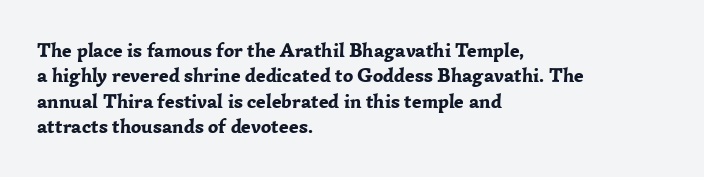
Q: Is the text bold? A: Yes.
Q: Is the text italic (slanted)? A: No, it is upright.
Q: Is the text underlined? A: No.
Q: How is the paragraph aligned? A: Left-aligned.
Q: Is the spacing between letters normal or unusually wide? A: Normal.
Q: Is the spacing between lines tight, normal or loose? A: Normal.
